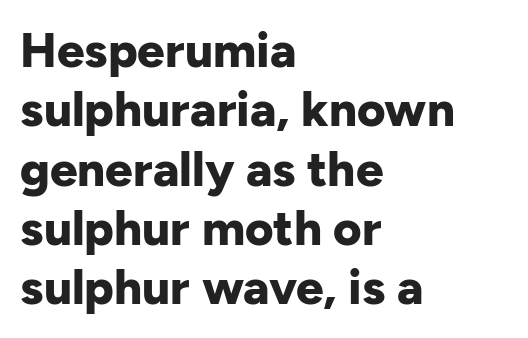
The foot of each line stays bare and open. In terms of letterform style, serifs are entirely absent. The line texture is even and compact thanks to regular tracking. Vertical strokes here are truly vertical. Does the copy run flush right? No — it runs flush left. Here the designer chose a conventional face with non-uniform glyph widths.
